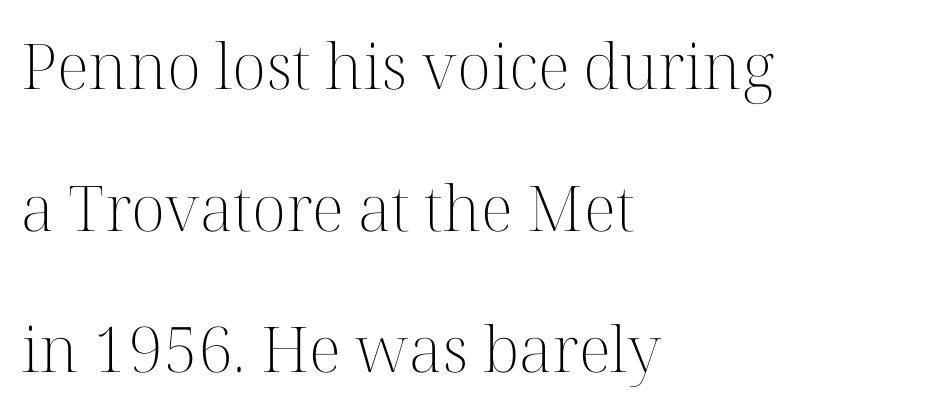
The face looks like a standard text weight, possibly lighter. The rendering keeps characters at their native spacing. A student would call this left alignment; a typographer would say flush left, rag right. Italic? Not at all — the glyphs are vertical.
